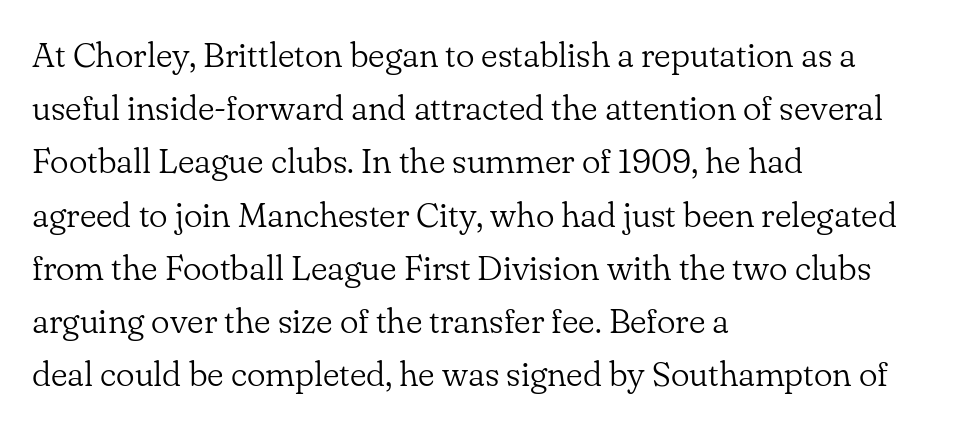
The image shows 35 px light serif type, upright; set left-aligned, normal line spacing (1.52x), normal letter spacing, not underlined; low stroke contrast and a small x-height.
